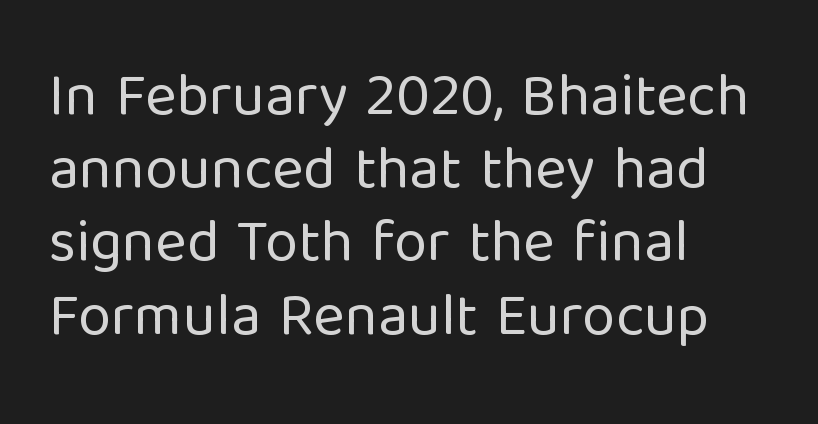
Q: Is the text bold? A: No.
Q: Is the text italic (slanted)? A: No, it is upright.
Q: Is the typeface a serif or a sans-serif typeface? A: Sans-serif.
Q: Is the text underlined? A: No.
Q: How is the paragraph aligned? A: Left-aligned.
Q: Is the spacing between letters normal or unusually wide? A: Normal.
Q: Width (condensed, normal, or wide)? A: Normal.
Q: Stroke contrast? A: Low.
Q: x-height? A: Medium.
Q: Monospaced? A: No.
